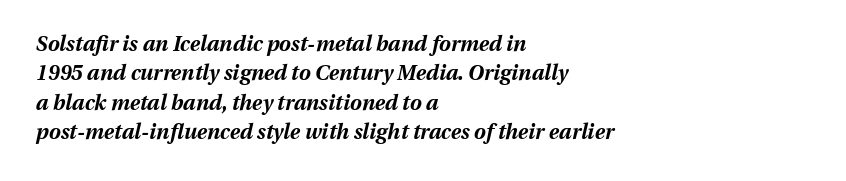
Q: Is the text bold? A: Yes.
Q: Is the text italic (slanted)? A: Yes, it leans right by about 13 degrees.
Q: Is the text underlined? A: No.
Q: How is the paragraph aligned? A: Left-aligned.
Q: Is the spacing between letters normal or unusually wide? A: Normal.
Q: Is the spacing between lines tight, normal or loose? A: Normal.
